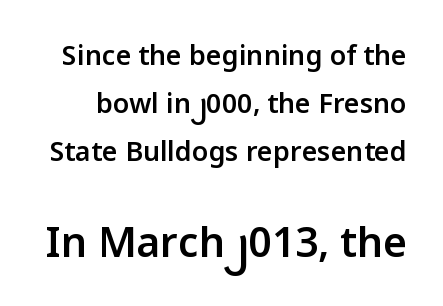
Ordinary non-slanted type is in use. The area under the type is left untouched. Letter spacing: default. You could not count columns in this text — the font is proportionally spaced.
